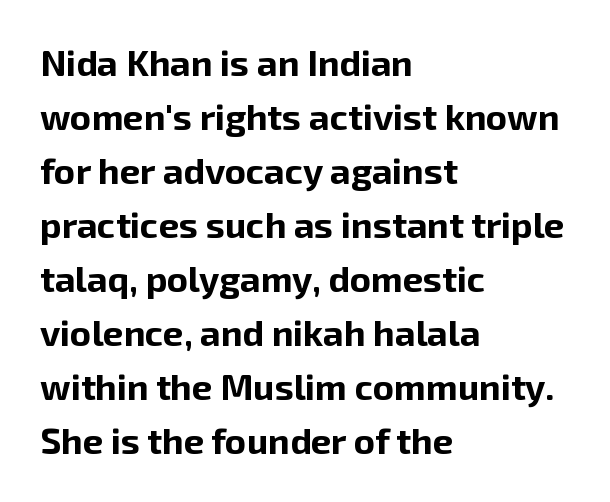
The image shows 36 px bold sans-serif type, upright; set left-aligned, normal line spacing (1.5x), normal letter spacing, not underlined; low stroke contrast and a medium x-height.
